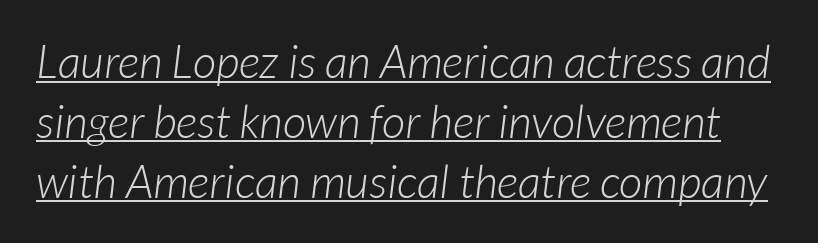
{"serif": "no", "bold": "no", "weight": "light", "width": "normal", "stroke_contrast": "low", "x_height": "medium", "monospaced": "no", "underline": "yes", "line_spacing": "normal", "line_spacing_ratio": 1.3, "letter_spacing": "normal", "letter_spacing_em": 0.0, "glyph_px": 46}
